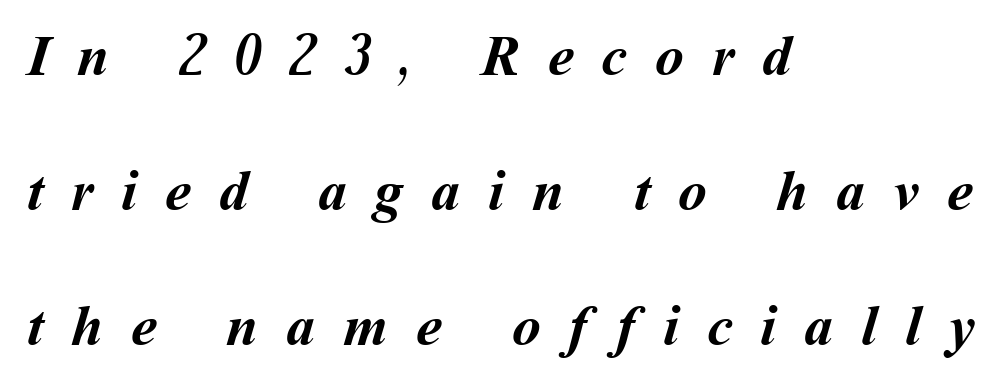
{"bold": "yes", "weight": "semibold", "width": "normal", "stroke_contrast": "medium", "x_height": "medium", "monospaced": "no", "underline": "no", "align": "left", "line_spacing": "loose", "line_spacing_ratio": 2.33, "letter_spacing": "wide", "letter_spacing_em": 0.48, "glyph_px": 58}
